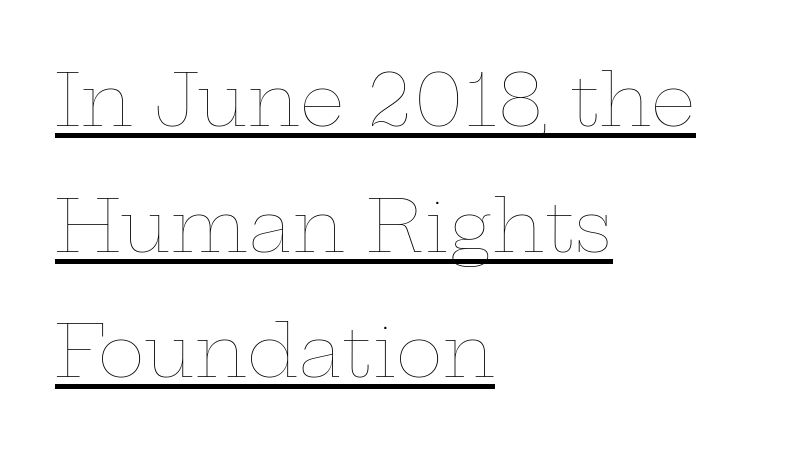
A classic flush-left, rag-right setting is used for this passage. These glyphs show unthickened strokes, regular width or finer. Think of a printed novel: that variable character pitch is what you see here. The rendering keeps characters at their native spacing. This is the regular roman posture of the typeface.
